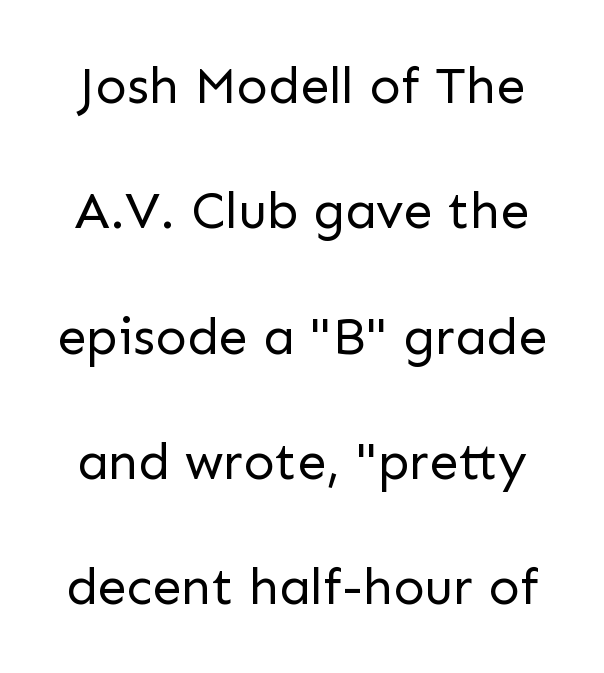
The image shows 52 px regular-weight sans-serif type, upright; set loose line spacing (2.41x), normal letter spacing, not underlined; low stroke contrast and a medium x-height.
